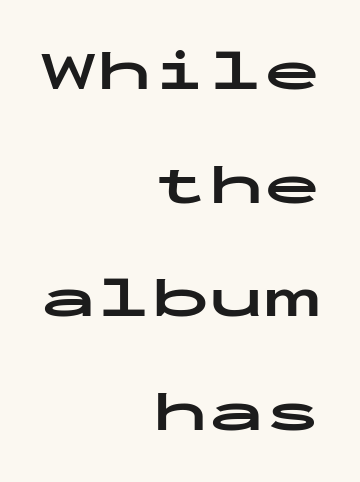
Q: Is the text bold? A: Yes.
Q: Is the text italic (slanted)? A: No, it is upright.
Q: Is the typeface a serif or a sans-serif typeface? A: Sans-serif.
Q: Is the text underlined? A: No.
Q: How is the paragraph aligned? A: Right-aligned.
Q: Is the spacing between letters normal or unusually wide? A: Normal.
Q: Is the spacing between lines tight, normal or loose? A: Loose.
Q: Width (condensed, normal, or wide)? A: Wide.
Q: Stroke contrast? A: Low.
Q: x-height? A: Medium.
Q: Monospaced? A: Yes.
